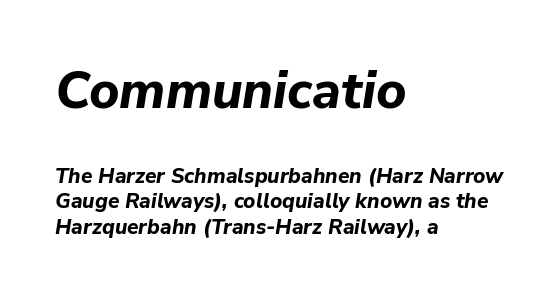
Q: Is the text bold? A: Yes.
Q: Is the text italic (slanted)? A: Yes, it leans right by about 9 degrees.
Q: Is the text underlined? A: No.
Q: How is the paragraph aligned? A: Left-aligned.
Q: Is the spacing between letters normal or unusually wide? A: Normal.
Q: Which block of text is set in a larger size, the first (top) or the second (bottom)? A: The first (top) one.
Q: Width (condensed, normal, or wide)? A: Normal.
Q: Stroke contrast? A: Low.
Q: x-height? A: Medium.
Q: Monospaced? A: No.
